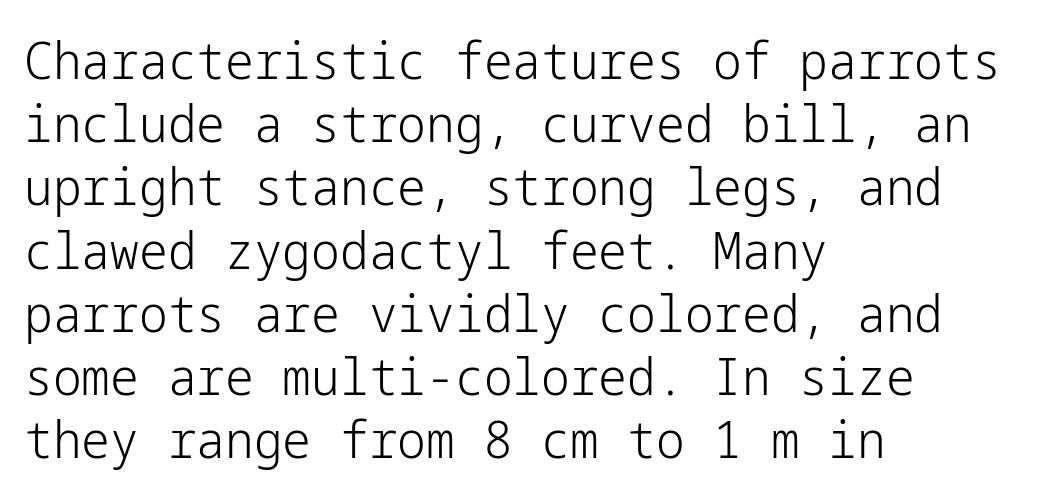
{"serif": "no", "italic": "no", "bold": "no", "weight": "light", "width": "normal", "stroke_contrast": "low", "x_height": "medium", "underline": "no", "align": "left", "line_spacing_ratio": 1.24, "letter_spacing": "normal", "letter_spacing_em": 0.0, "glyph_px": 51}
